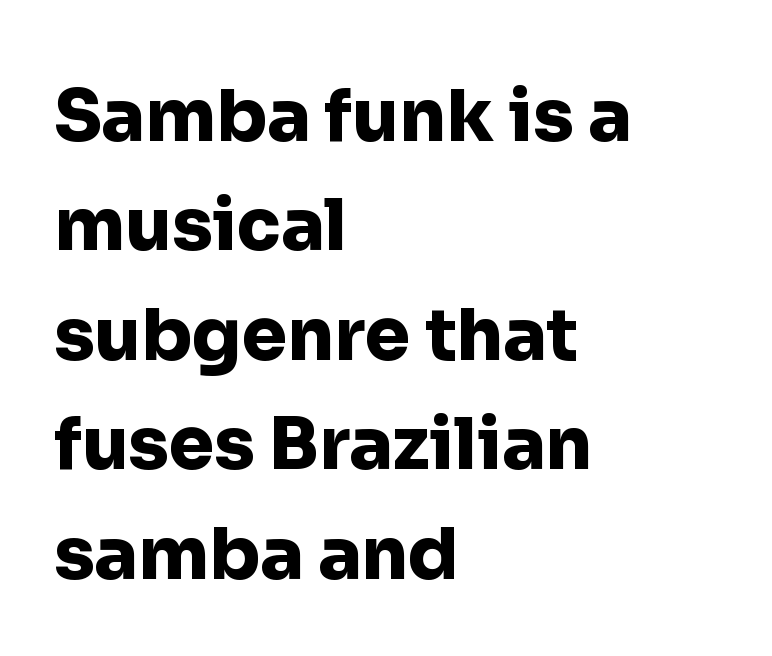
Character widths vary here, with narrow letters taking less room than wide ones. The words here are not underlined. These lines are set flush left with a ragged right edge. Look at the bottom of the vertical strokes: they stop flat, with no serifs. These lines keep a tight, regular rhythm from letter to letter.
